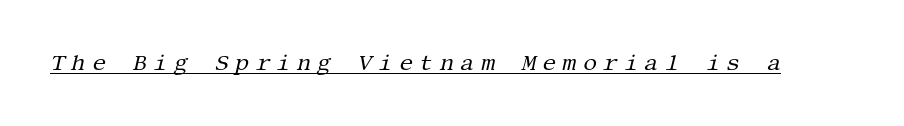
The image shows 22 px text type, italic (leaning right); set unusually wide letter spacing (+0.29 em), underlined.
